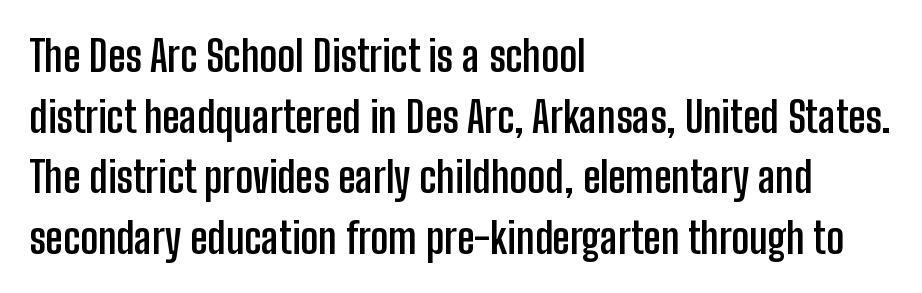
{"serif": "no", "italic": "no", "bold": "yes", "weight": "semibold", "width": "condensed", "stroke_contrast": "low", "x_height": "medium", "monospaced": "no", "underline": "no", "align": "left", "line_spacing": "normal", "line_spacing_ratio": 1.41, "letter_spacing": "normal", "letter_spacing_em": 0.0, "glyph_px": 43}
